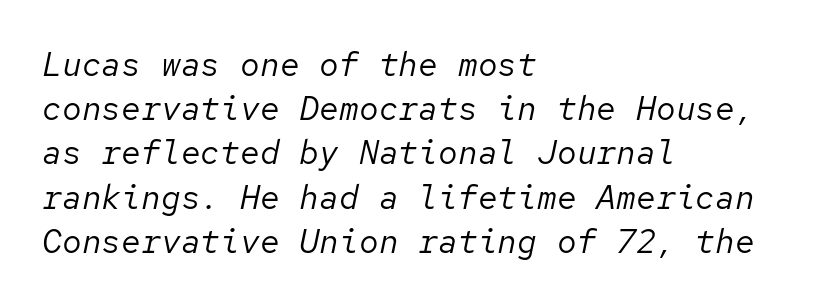
Q: Is the text bold? A: No.
Q: Is the text italic (slanted)? A: Yes, it leans right by about 12 degrees.
Q: Is the text underlined? A: No.
Q: How is the paragraph aligned? A: Left-aligned.
Q: Is the spacing between letters normal or unusually wide? A: Normal.
Q: Is the spacing between lines tight, normal or loose? A: Normal.
Q: Width (condensed, normal, or wide)? A: Normal.
Q: Stroke contrast? A: Low.
Q: x-height? A: Medium.
Q: Monospaced? A: Yes.
